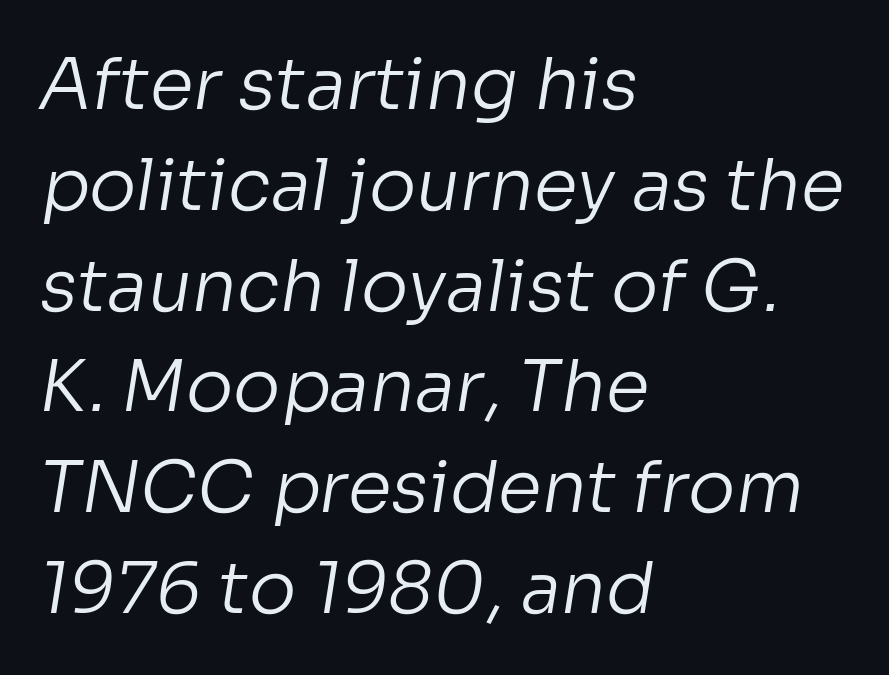
{"serif": "no", "bold": "no", "weight": "regular", "width": "normal", "stroke_contrast": "low", "x_height": "medium", "monospaced": "no", "underline": "no", "align": "left", "line_spacing": "normal", "line_spacing_ratio": 1.42, "letter_spacing": "normal", "letter_spacing_em": 0.0, "glyph_px": 71}
